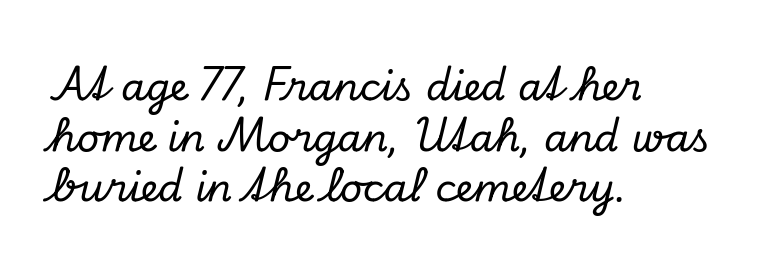
{"serif": "yes", "italic": "yes", "lean": "right", "slant_degrees": 13, "width": "normal", "stroke_contrast": "low", "x_height": "small", "monospaced": "no", "underline": "no", "align": "left", "line_spacing": "normal", "line_spacing_ratio": 1.3, "letter_spacing": "normal", "letter_spacing_em": 0.0, "glyph_px": 39}
